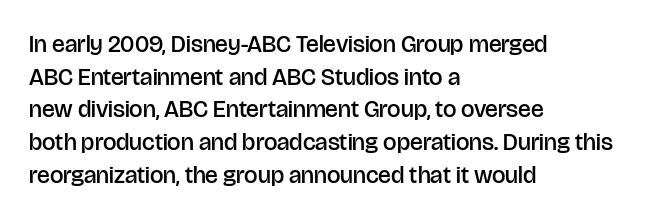
Q: Is the text bold? A: Semi-bold.
Q: Is the text italic (slanted)? A: No, it is upright.
Q: Is the text underlined? A: No.
Q: How is the paragraph aligned? A: Left-aligned.
Q: Is the spacing between letters normal or unusually wide? A: Normal.
Q: Is the spacing between lines tight, normal or loose? A: Normal.
